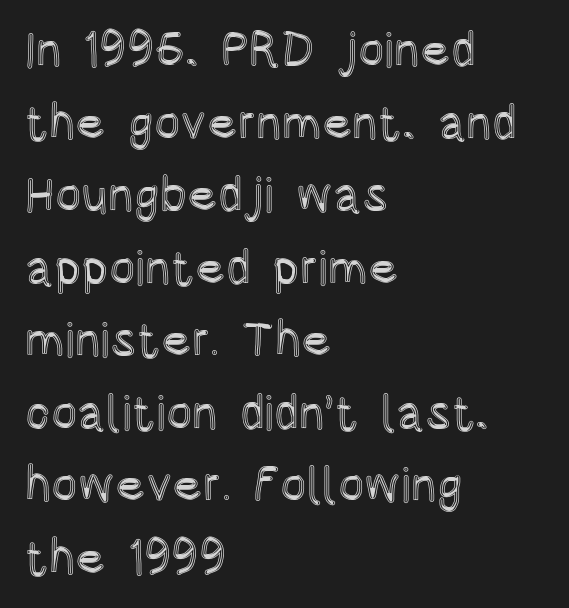
Q: Is the text italic (slanted)? A: No, it is upright.
Q: Is the text underlined? A: No.
Q: How is the paragraph aligned? A: Left-aligned.
Q: Is the spacing between letters normal or unusually wide? A: Normal.
Q: Is the spacing between lines tight, normal or loose? A: Normal.
Q: Width (condensed, normal, or wide)? A: Condensed.
Q: x-height? A: Large.
Q: Monospaced? A: No.
